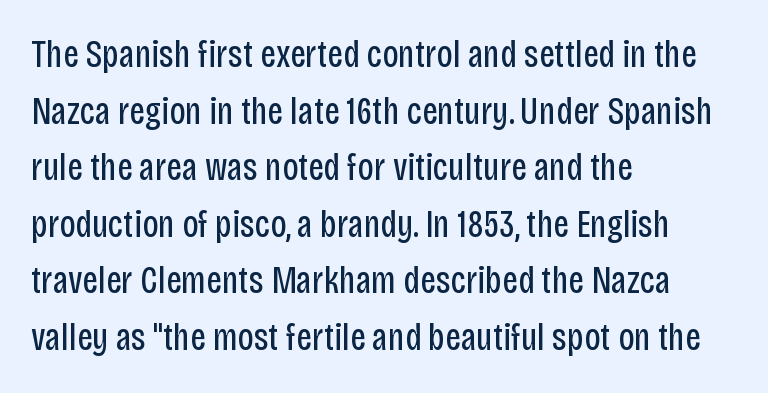
The image shows 38 px regular-weight, condensed sans-serif type, upright; set left-aligned, normal line spacing (1.49x), normal letter spacing, not underlined; low stroke contrast and a large x-height.
